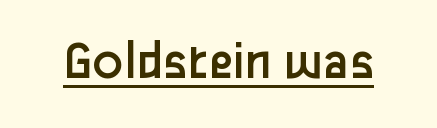
{"serif": "no", "italic": "no", "bold": "no", "weight": "regular", "width": "normal", "stroke_contrast": "low", "x_height": "medium", "monospaced": "no", "underline": "yes", "letter_spacing": "normal", "letter_spacing_em": 0.0, "glyph_px": 56}
